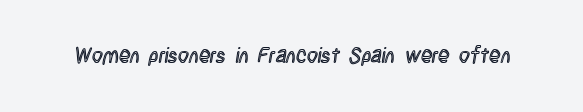
Q: Is the text italic (slanted)? A: Yes.
Q: Is the text underlined? A: No.
Q: Is the spacing between letters normal or unusually wide? A: Normal.
